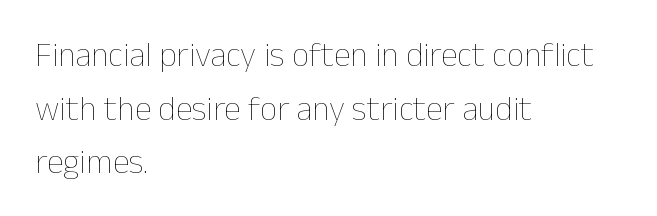
Horizontal bands of white between lines are of average thickness. The ragged edge is on the right, which tells us the setting is flush left. Unmarked baselines from the first word to the last. Tall strokes in this sample are plumb rather than angled. The rendering uses natural spacing where letterforms have individual widths.
